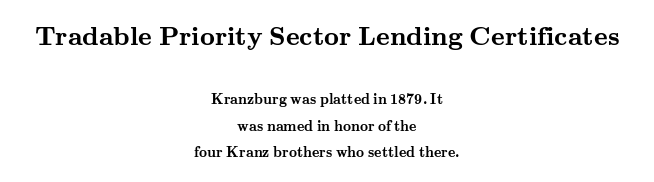
These lines carry a lot of weight — the face is fully bold. The lines are quadded center. Two sizes are in play, and the larger belongs to the first block. Do the letters lean? They stand straight. Only glyphs here, with clear space below each row. Interline gaps are noticeably wide in this sample.
